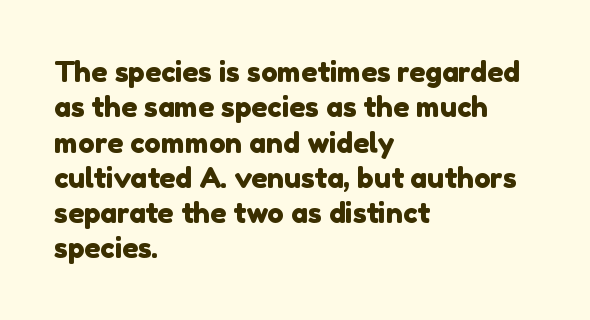
Q: Is the typeface a serif or a sans-serif typeface? A: Sans-serif.
Q: Is the text underlined? A: No.
Q: How is the paragraph aligned? A: Left-aligned.
Q: Is the spacing between letters normal or unusually wide? A: Normal.
Q: Is the spacing between lines tight, normal or loose? A: Normal.
Q: Width (condensed, normal, or wide)? A: Normal.
Q: x-height? A: Medium.
Q: Monospaced? A: No.
